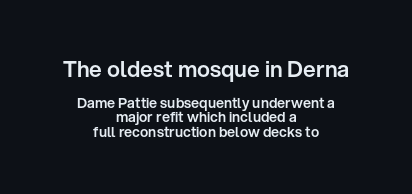
The lines are quadded center. Glyph-to-glyph distance matches everyday printed text. The rendering uses a small line-height, squeezing the rows. Two sizes are in play, and the larger belongs to the first block. The font's upright variant was chosen for this text. This rendering features lettering with no underline.
